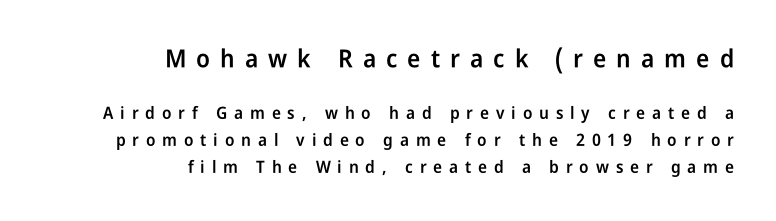
{"italic": "no", "bold": "semi", "underline": "no", "align": "right", "line_spacing": "normal", "line_spacing_ratio": 1.57, "letter_spacing": "wide", "letter_spacing_em": 0.4, "larger_block": "first", "size_ratio": 1.47, "glyph_px": 25}
